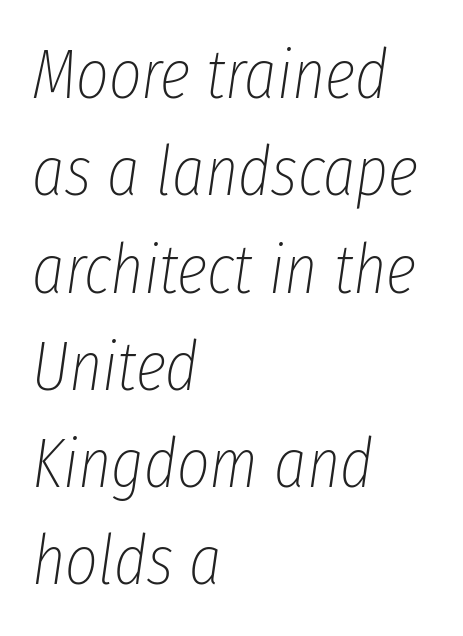
The image shows 70 px thin, condensed type, italic (leaning right); set left-aligned, normal line spacing (1.39x), normal letter spacing, not underlined; low stroke contrast and a medium x-height.
